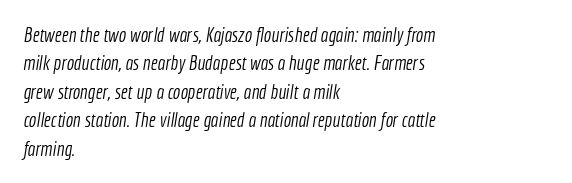
Q: Is the text bold? A: No.
Q: Is the text underlined? A: No.
Q: How is the paragraph aligned? A: Left-aligned.
Q: Is the spacing between letters normal or unusually wide? A: Normal.
Q: Is the spacing between lines tight, normal or loose? A: Normal.
